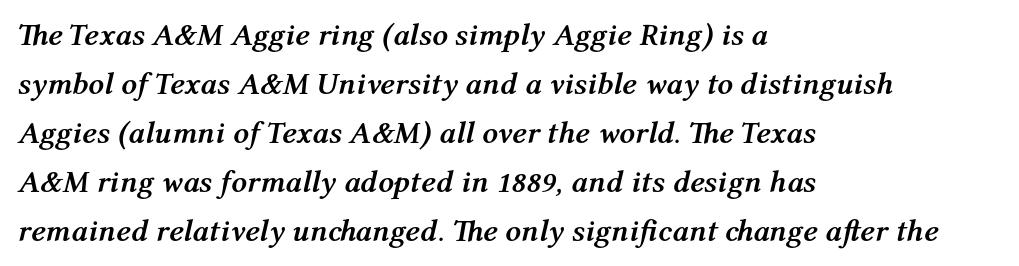
Q: Is the text bold? A: Yes.
Q: Is the text italic (slanted)? A: Yes, it leans right by about 12 degrees.
Q: Is the text underlined? A: No.
Q: How is the paragraph aligned? A: Left-aligned.
Q: Is the spacing between letters normal or unusually wide? A: Normal.
Q: Is the spacing between lines tight, normal or loose? A: Normal.
Q: Width (condensed, normal, or wide)? A: Normal.
Q: Stroke contrast? A: Medium.
Q: x-height? A: Medium.
Q: Monospaced? A: No.
